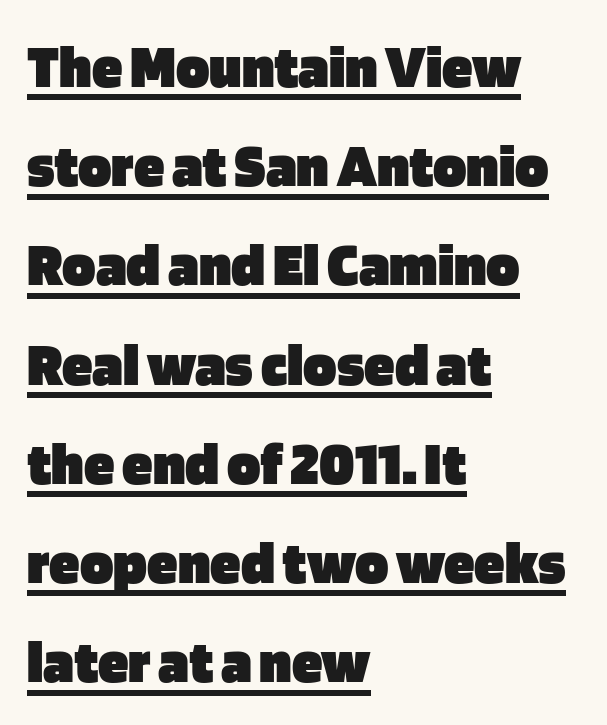
Style check: upright. The letters are bold, with thick, heavy strokes. Does a line run under the words? Yes, clearly. The rendering keeps characters at their native spacing. These lines are composed in type without serifs. Horizontal bands of white between lines are of average thickness.
